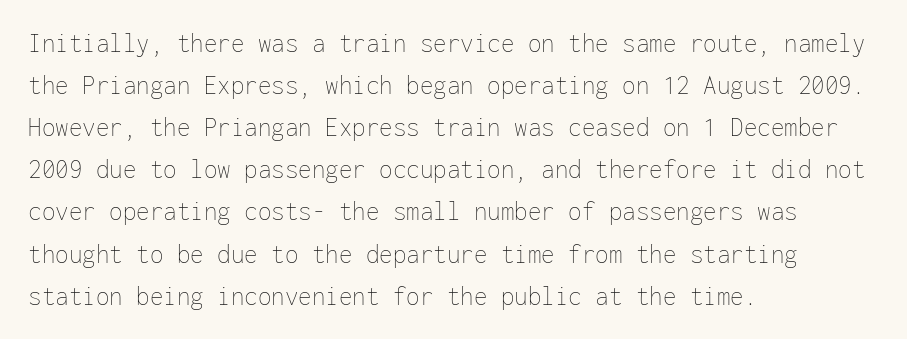
Q: Is the text bold? A: No.
Q: Is the text italic (slanted)? A: No, it is upright.
Q: Is the text underlined? A: No.
Q: How is the paragraph aligned? A: Left-aligned.
Q: Is the spacing between letters normal or unusually wide? A: Normal.
Q: Is the spacing between lines tight, normal or loose? A: Normal.
